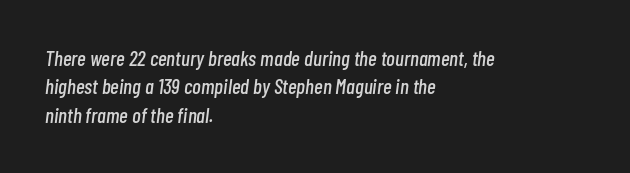
This block has exactly the height ordinary leading produces. Caption: standard tracking, unaltered. Is the type slanted? Yes — the strokes lean at a clear angle. Has an underline been added? It has not. A student would call this left alignment; a typographer would say flush left, rag right.
